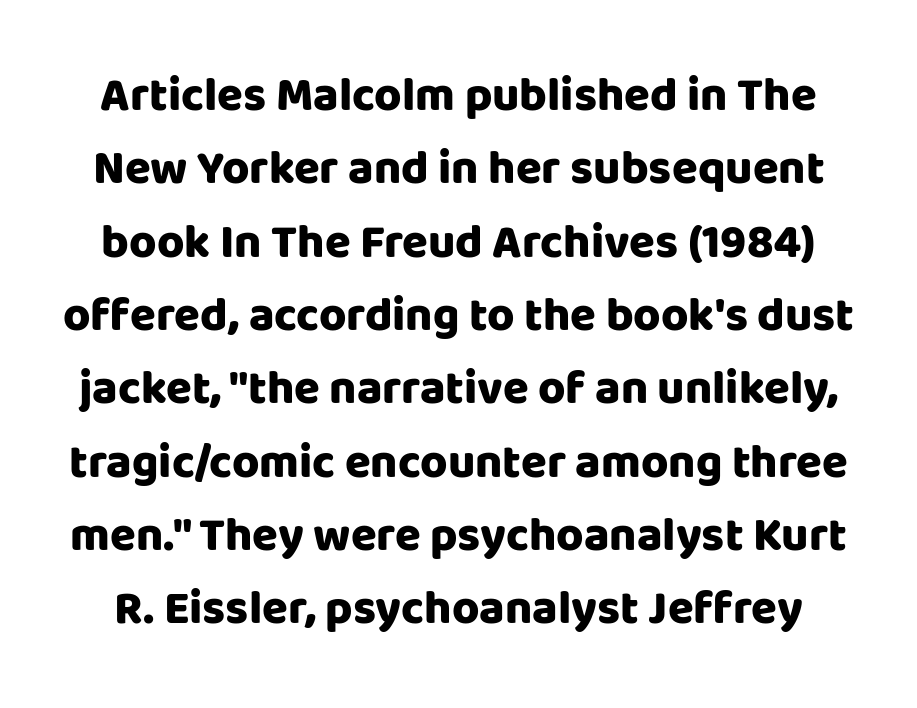
Q: Is the text bold? A: Yes.
Q: Is the text italic (slanted)? A: No, it is upright.
Q: Is the typeface a serif or a sans-serif typeface? A: Sans-serif.
Q: Is the text underlined? A: No.
Q: Is the spacing between letters normal or unusually wide? A: Normal.
Q: Is the spacing between lines tight, normal or loose? A: Normal.
Q: Width (condensed, normal, or wide)? A: Normal.
Q: Stroke contrast? A: Low.
Q: x-height? A: Large.
Q: Monospaced? A: No.
